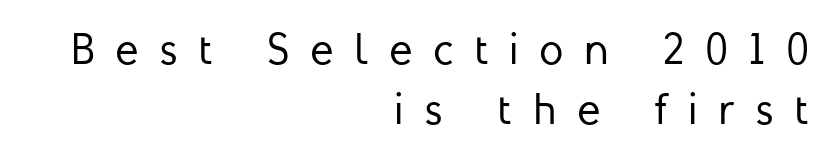
The axis of the letterforms is exactly vertical. Weight: in the light-to-regular range. The rag falls on the left side of this text block. The baseline area is clear. Regarding leading, the lines here are spaced in the standard way. In terms of letterform style, serifs are entirely absent.
